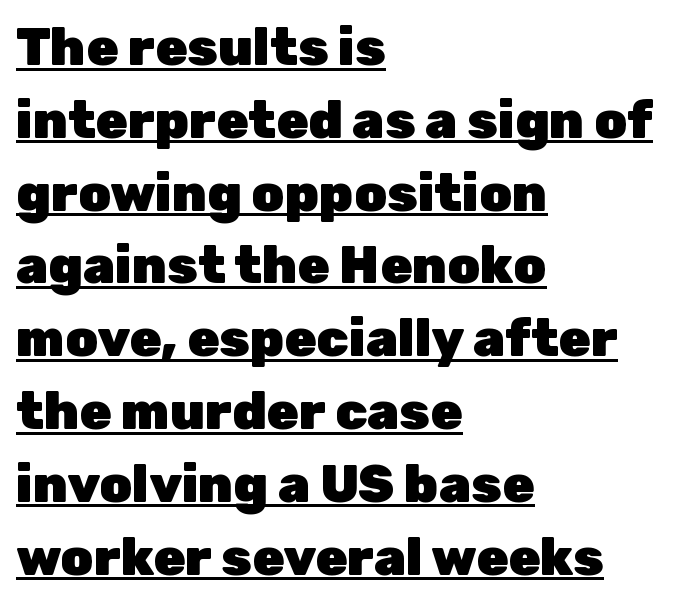
{"serif": "no", "italic": "no", "bold": "yes", "weight": "heavy", "width": "normal", "stroke_contrast": "low", "x_height": "medium", "monospaced": "no", "underline": "yes", "align": "left", "line_spacing": "normal", "line_spacing_ratio": 1.4, "letter_spacing": "normal", "letter_spacing_em": 0.0, "glyph_px": 52}
